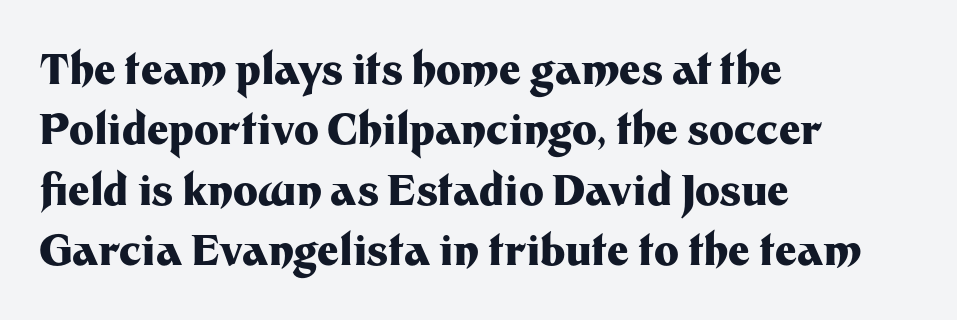
{"serif": "no", "italic": "no", "bold": "yes", "weight": "heavy", "width": "normal", "stroke_contrast": "medium", "x_height": "medium", "monospaced": "no", "underline": "no", "align": "left", "line_spacing": "normal", "line_spacing_ratio": 1.44, "letter_spacing": "normal", "letter_spacing_em": 0.0, "glyph_px": 42}
